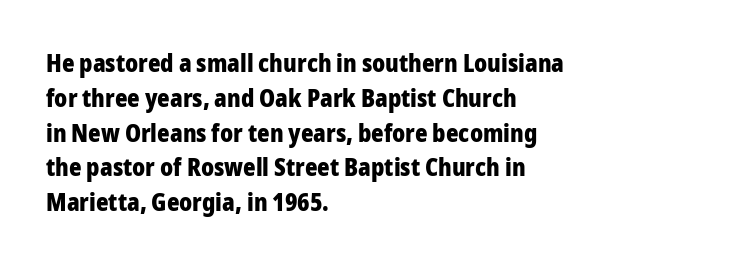
The image shows 24 px bold type, upright; set left-aligned, normal line spacing (1.45x), normal letter spacing, not underlined.
